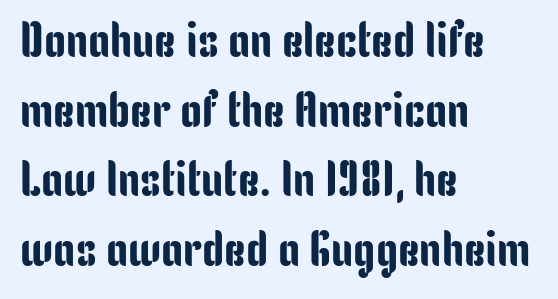
Q: Is the text italic (slanted)? A: No, it is upright.
Q: Is the typeface a serif or a sans-serif typeface? A: Sans-serif.
Q: Is the text underlined? A: No.
Q: How is the paragraph aligned? A: Left-aligned.
Q: Is the spacing between letters normal or unusually wide? A: Normal.
Q: Is the spacing between lines tight, normal or loose? A: Normal.
Q: Width (condensed, normal, or wide)? A: Condensed.
Q: Stroke contrast? A: Low.
Q: x-height? A: Medium.
Q: Monospaced? A: No.
